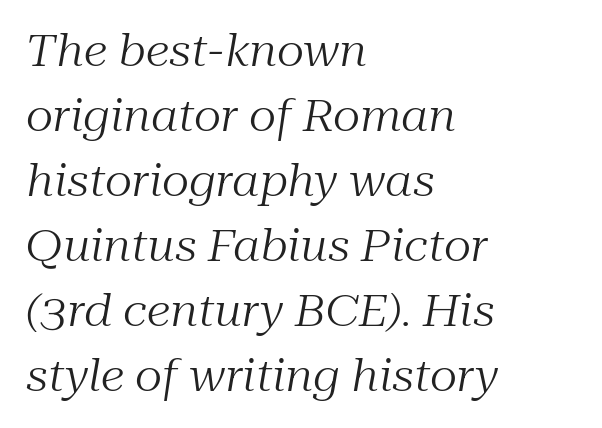
{"serif": "yes", "italic": "yes", "lean": "right", "slant_degrees": 10, "bold": "no", "weight": "regular", "width": "normal", "stroke_contrast": "medium", "x_height": "medium", "monospaced": "no", "underline": "no", "align": "left", "line_spacing": "normal", "line_spacing_ratio": 1.51, "letter_spacing": "normal", "letter_spacing_em": 0.0, "glyph_px": 43}
